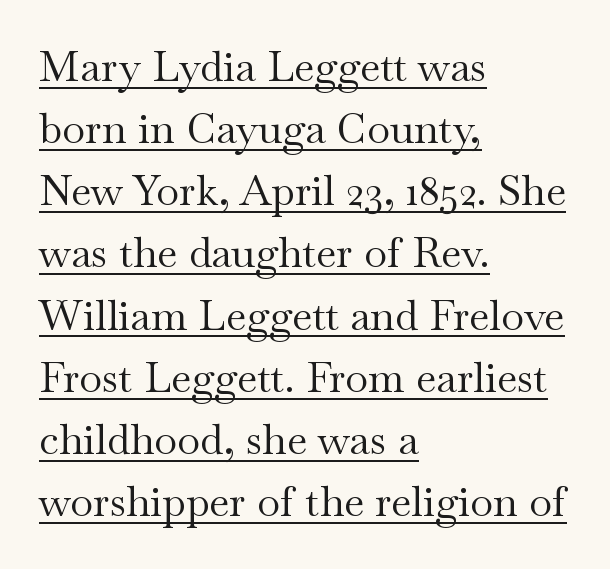
The image shows 42 px regular-weight, wide serif type, upright; set left-aligned, normal line spacing (1.48x), normal letter spacing, underlined; medium stroke contrast and a small x-height.
